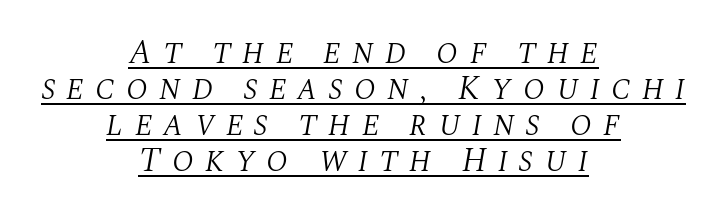
The image shows 34 px light serif type, italic (leaning right); set centered, tight line spacing (1.06x), unusually wide letter spacing (+0.32 em), underlined; medium stroke contrast and a large x-height.
